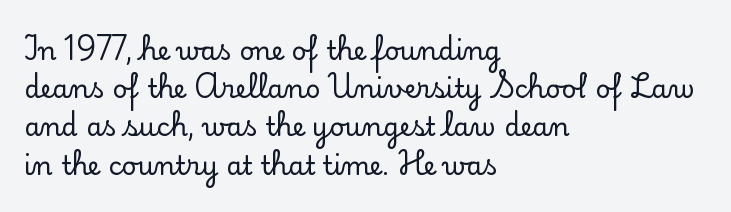
The image shows 26 px text type, upright; set left-aligned, normal line spacing (1.47x), normal letter spacing, not underlined.
